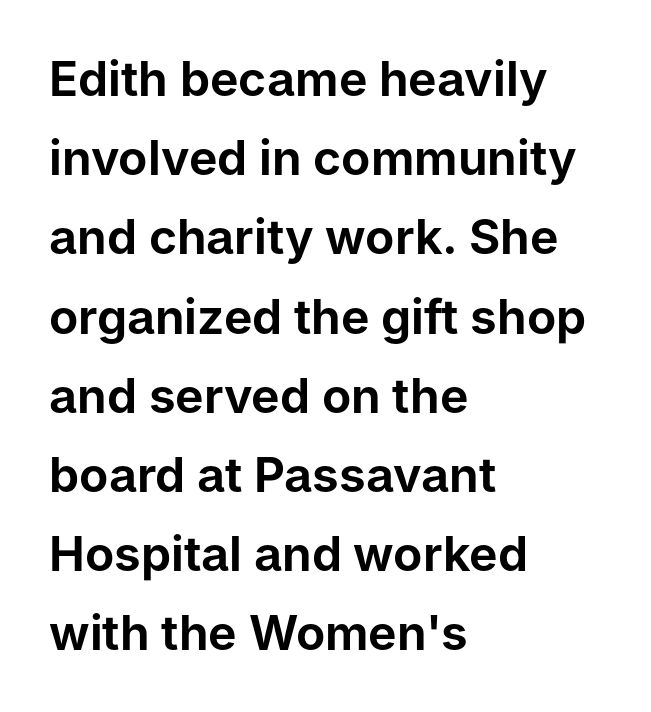
{"serif": "no", "italic": "no", "width": "normal", "stroke_contrast": "low", "x_height": "medium", "monospaced": "no", "underline": "no", "align": "left", "line_spacing": "normal", "line_spacing_ratio": 1.65, "letter_spacing": "normal", "letter_spacing_em": 0.0, "glyph_px": 48}
